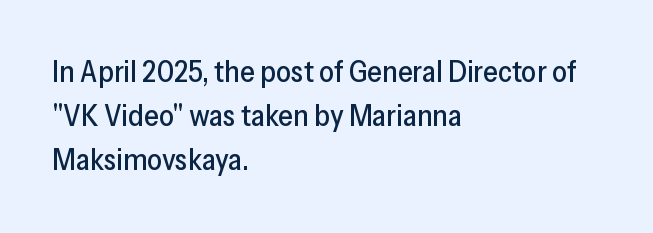
Q: Is the text italic (slanted)? A: No, it is upright.
Q: Is the typeface a serif or a sans-serif typeface? A: Sans-serif.
Q: Is the text underlined? A: No.
Q: How is the paragraph aligned? A: Left-aligned.
Q: Is the spacing between letters normal or unusually wide? A: Normal.
Q: Is the spacing between lines tight, normal or loose? A: Normal.
Q: Width (condensed, normal, or wide)? A: Normal.
Q: Stroke contrast? A: Low.
Q: x-height? A: Medium.
Q: Monospaced? A: No.
